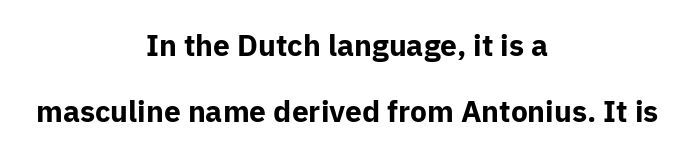
Q: Is the text bold? A: Yes.
Q: Is the text italic (slanted)? A: No, it is upright.
Q: Is the typeface a serif or a sans-serif typeface? A: Sans-serif.
Q: Is the text underlined? A: No.
Q: How is the paragraph aligned? A: Centered.
Q: Is the spacing between letters normal or unusually wide? A: Normal.
Q: Is the spacing between lines tight, normal or loose? A: Loose.
Q: Width (condensed, normal, or wide)? A: Normal.
Q: Stroke contrast? A: Low.
Q: x-height? A: Medium.
Q: Monospaced? A: No.
